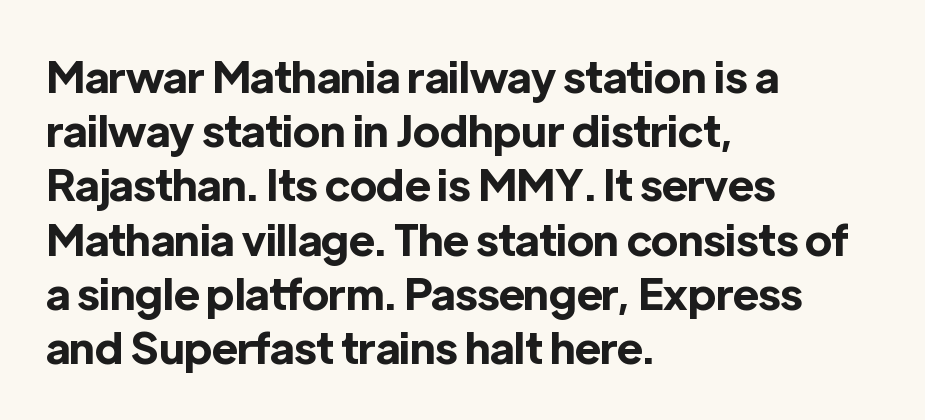
{"serif": "no", "italic": "no", "bold": "yes", "weight": "bold", "width": "normal", "x_height": "medium", "monospaced": "no", "underline": "no", "align": "left", "line_spacing": "normal", "line_spacing_ratio": 1.26, "letter_spacing": "normal", "letter_spacing_em": 0.0, "glyph_px": 43}
